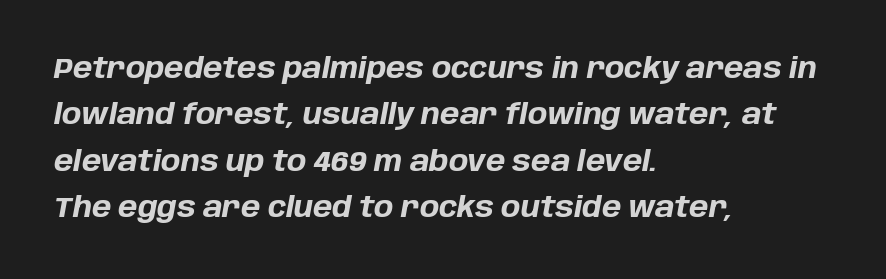
The image shows 29 px bold type, italic (leaning right); set left-aligned, normal line spacing (1.6x), normal letter spacing, not underlined; low stroke contrast and a large x-height.
